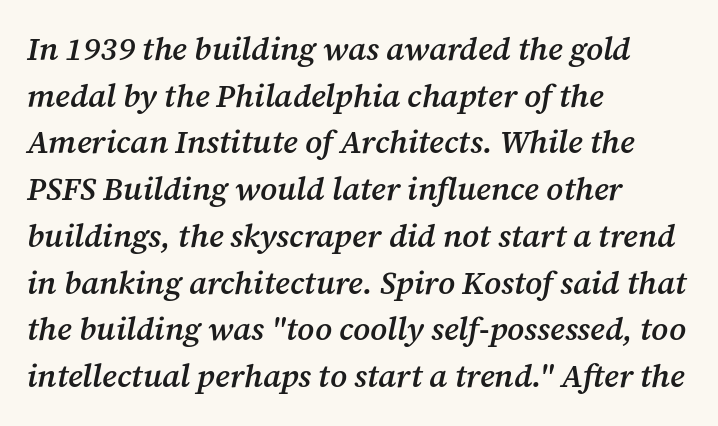
Q: Is the text bold? A: Semi-bold.
Q: Is the text italic (slanted)? A: Yes, it leans right by about 12 degrees.
Q: Is the typeface a serif or a sans-serif typeface? A: Serif.
Q: Is the text underlined? A: No.
Q: How is the paragraph aligned? A: Left-aligned.
Q: Is the spacing between letters normal or unusually wide? A: Normal.
Q: Is the spacing between lines tight, normal or loose? A: Normal.
Q: Width (condensed, normal, or wide)? A: Normal.
Q: Stroke contrast? A: Medium.
Q: x-height? A: Medium.
Q: Monospaced? A: No.
